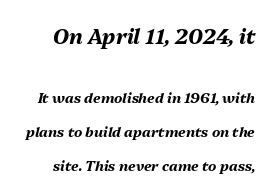
The image shows 21 px bold type, italic (leaning right); set loose line spacing (2.41x), normal letter spacing, not underlined; the first (top) block is 1.5x larger.
